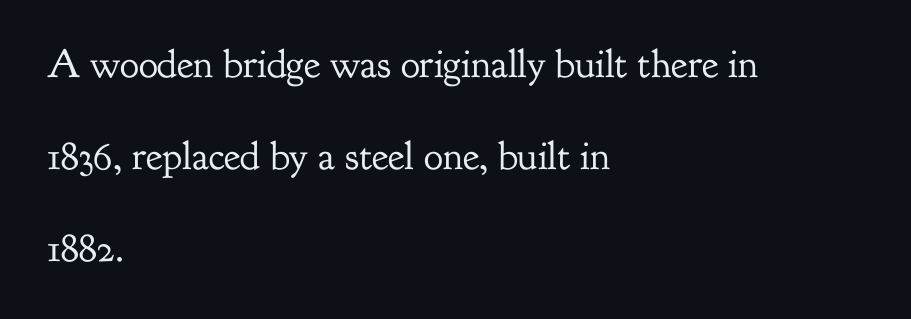
The image shows 40 px regular-weight serif type, upright; set left-aligned, loose line spacing (2.3x), normal letter spacing, not underlined; low stroke contrast and a small x-height.
